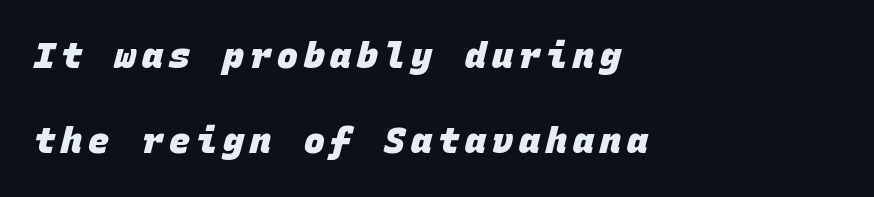
As a designer I'd log this as weight 700, bold. The gap between lines stays unmarked. Notice the wide empty band between every row — that's loose leading. Here the designer chose a console-style face with uniform glyph widths.
